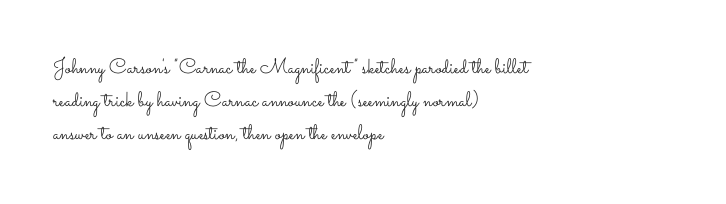
The image shows 21 px text type; set left-aligned, normal line spacing (1.56x), normal letter spacing, not underlined.
